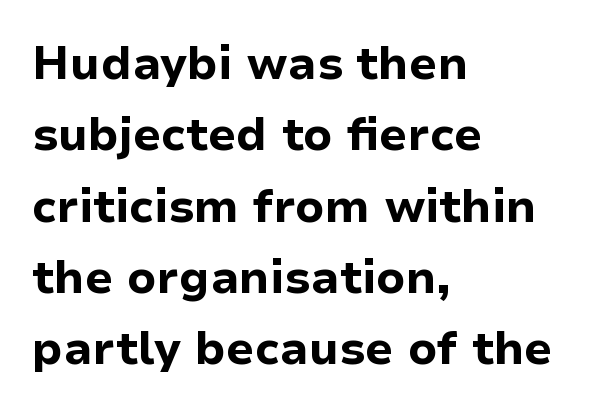
The image shows 46 px bold sans-serif type, upright; set left-aligned, normal line spacing (1.55x), normal letter spacing, not underlined; low stroke contrast and a medium x-height.
